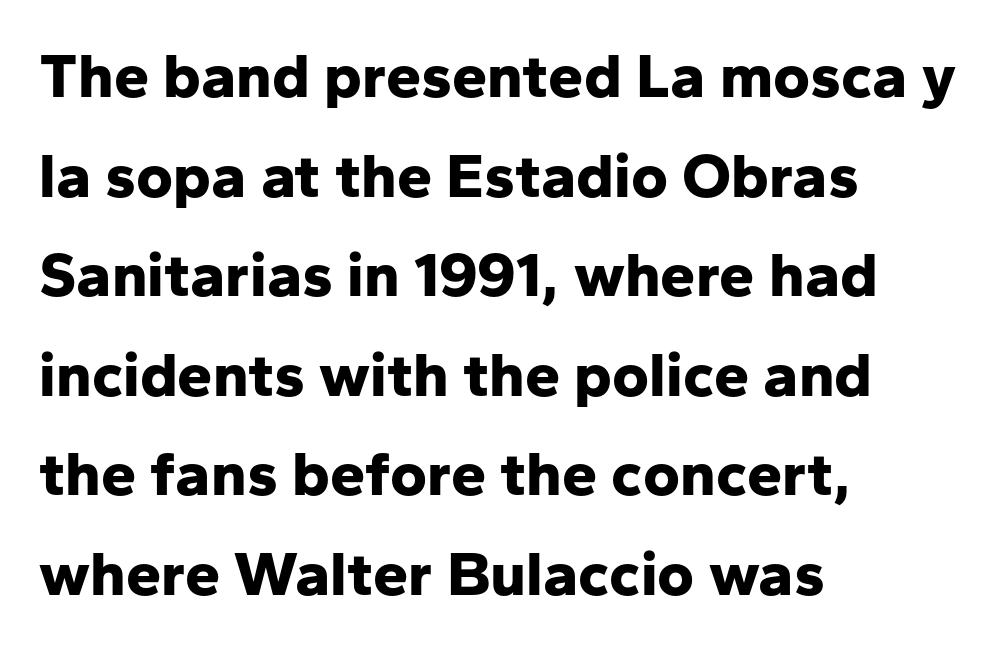
Q: Is the text bold? A: Yes.
Q: Is the text italic (slanted)? A: No, it is upright.
Q: Is the typeface a serif or a sans-serif typeface? A: Sans-serif.
Q: Is the text underlined? A: No.
Q: How is the paragraph aligned? A: Left-aligned.
Q: Is the spacing between letters normal or unusually wide? A: Normal.
Q: Is the spacing between lines tight, normal or loose? A: Normal.
Q: Width (condensed, normal, or wide)? A: Normal.
Q: Stroke contrast? A: Low.
Q: x-height? A: Medium.
Q: Monospaced? A: No.
